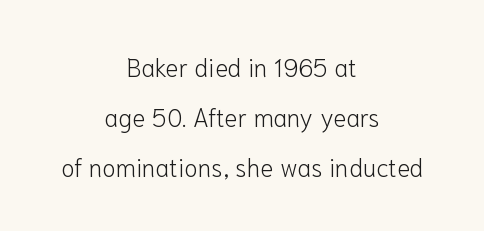
{"italic": "no", "bold": "no", "underline": "no", "align": "center", "line_spacing": "loose", "line_spacing_ratio": 2.0, "letter_spacing": "normal", "letter_spacing_em": 0.0, "glyph_px": 25}
